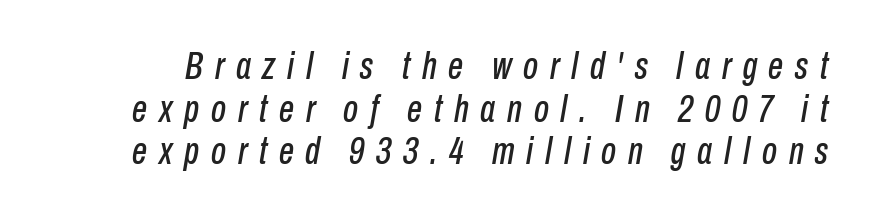
Character widths vary here, with narrow letters taking less room than wide ones. The horizontal fit of the characters is loose and conspicuously gappy. Check the space under the baseline: it is left empty. Interline gaps are noticeably narrow in this sample. Yep, that's italic — everything's leaning.
